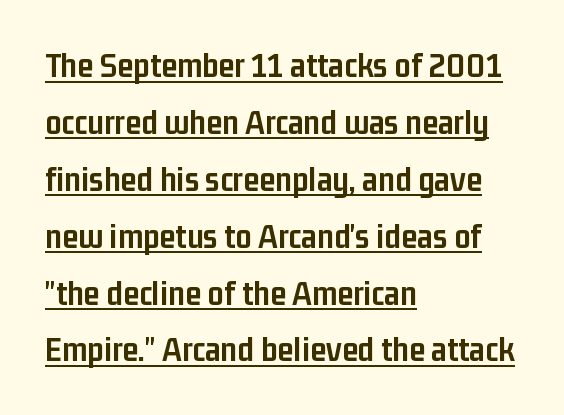
The image shows 36 px semibold, condensed sans-serif type, upright; set left-aligned, normal line spacing (1.58x), normal letter spacing, underlined; low stroke contrast and a medium x-height.
